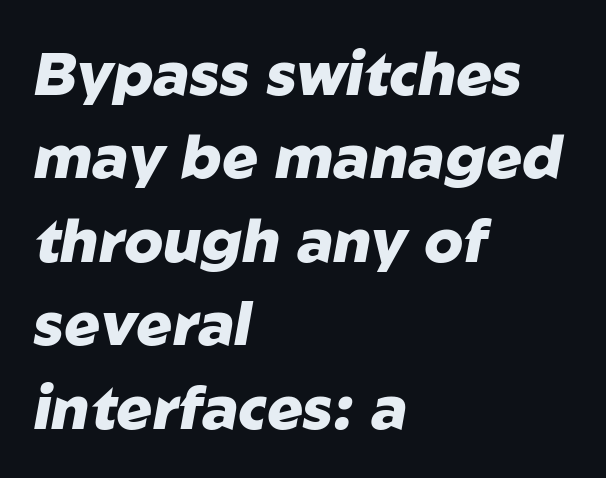
Does the copy run flush right? No — it runs flush left. Students, observe: this is what conventionally led text looks like. Its strokes are broad and dark, the hallmark of bold type. Descenders hang freely into open space. Does extra space separate the letters? No, they use regular spacing. Yep, that's italic — everything's leaning.
